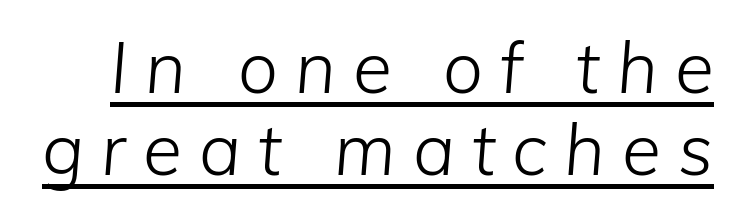
{"italic": "yes", "lean": "right", "slant_degrees": 5, "bold": "no", "weight": "light", "width": "normal", "stroke_contrast": "low", "x_height": "medium", "monospaced": "no", "underline": "yes", "line_spacing": "tight", "line_spacing_ratio": 1.15, "letter_spacing": "wide", "letter_spacing_em": 0.24, "glyph_px": 71}
